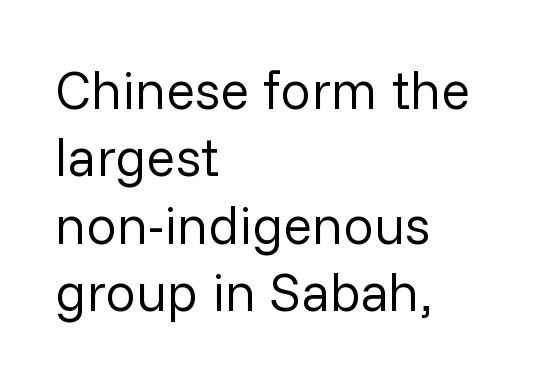
The image shows 54 px regular-weight sans-serif type, upright; set left-aligned, normal line spacing (1.25x), normal letter spacing, not underlined; low stroke contrast and a medium x-height.
